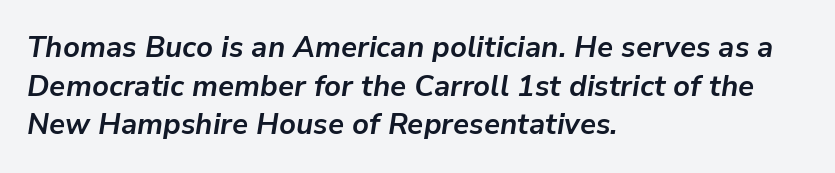
{"italic": "yes", "lean": "right", "slant_degrees": 9, "bold": "yes", "weight": "bold", "width": "normal", "stroke_contrast": "low", "x_height": "medium", "monospaced": "no", "underline": "no", "align": "left", "line_spacing": "normal", "line_spacing_ratio": 1.33, "letter_spacing": "normal", "letter_spacing_em": 0.0, "glyph_px": 29}
